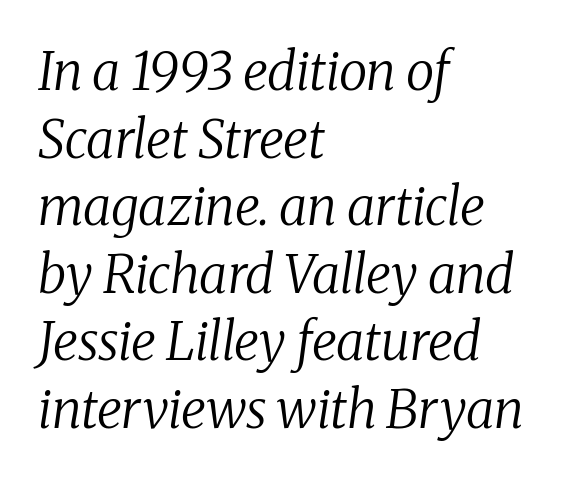
The image shows 52 px regular-weight serif type, italic (leaning right); set left-aligned, normal line spacing (1.3x), normal letter spacing, not underlined; medium stroke contrast and a medium x-height.
